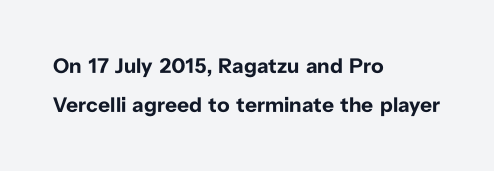
{"italic": "no", "bold": "yes", "underline": "no", "align": "left", "line_spacing_ratio": 1.84, "letter_spacing": "normal", "letter_spacing_em": 0.0, "glyph_px": 21}
